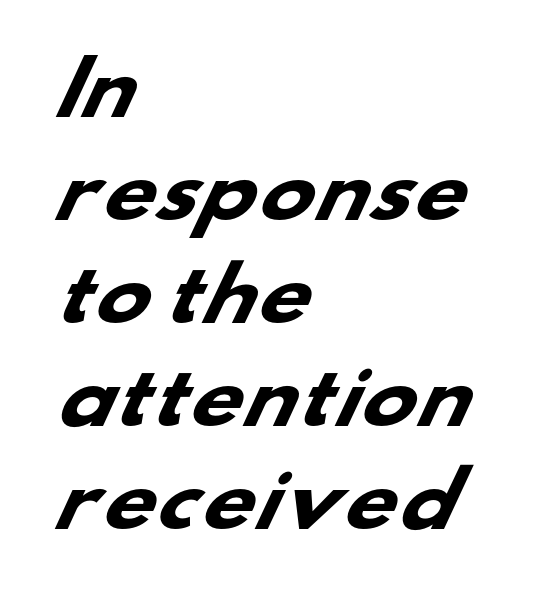
{"serif": "no", "bold": "yes", "weight": "heavy", "width": "wide", "stroke_contrast": "low", "x_height": "small", "monospaced": "no", "underline": "no", "align": "left", "line_spacing": "normal", "line_spacing_ratio": 1.41, "letter_spacing": "normal", "letter_spacing_em": 0.0, "glyph_px": 73}
